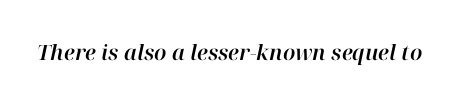
A clean baseline with only descenders dipping below it. Is the letter spacing exaggerated? No — it looks like the ordinary default. Quick note: italic.
